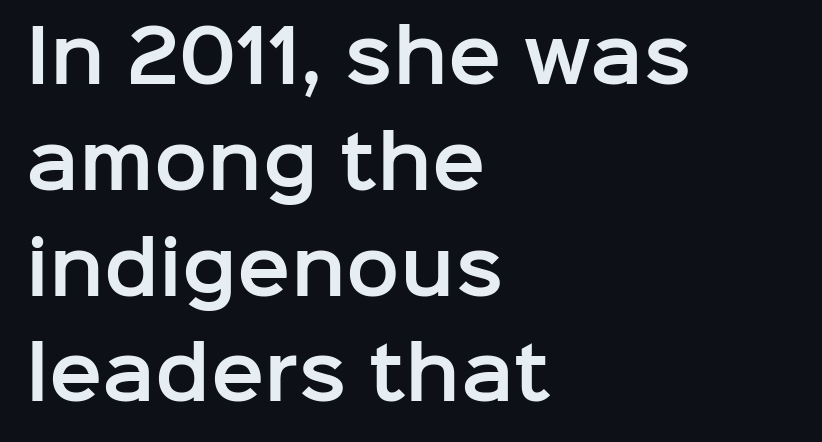
Q: Is the text italic (slanted)? A: No, it is upright.
Q: Is the typeface a serif or a sans-serif typeface? A: Sans-serif.
Q: Is the text underlined? A: No.
Q: How is the paragraph aligned? A: Left-aligned.
Q: Is the spacing between letters normal or unusually wide? A: Normal.
Q: Is the spacing between lines tight, normal or loose? A: Normal.
Q: Width (condensed, normal, or wide)? A: Normal.
Q: Stroke contrast? A: Low.
Q: x-height? A: Medium.
Q: Monospaced? A: No.
